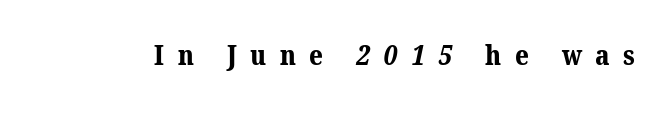
Q: Is the text bold? A: Yes.
Q: Is the text underlined? A: No.
Q: Is the spacing between letters normal or unusually wide? A: Unusually wide.
